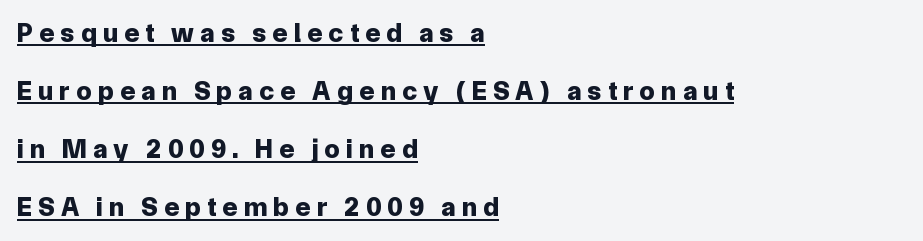
This sample uses expanded letter spacing, leaving extra air between glyphs. When letters stand straight like this, we call the style roman or upright. Summary of weight: heavy, a full bold. One glance says open: line gaps are wider than usual. Reading down the block, your eye returns to a fixed left position each line.
